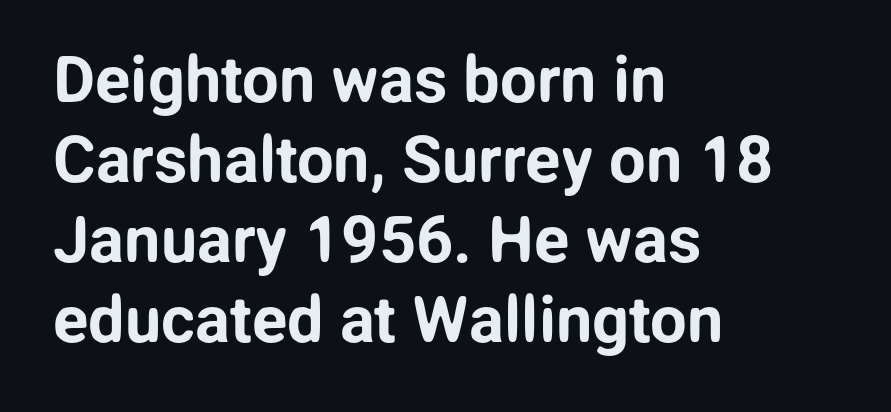
The image shows 65 px sans-serif type, upright; set left-aligned, line spacing 1.23x, normal letter spacing, not underlined; low stroke contrast and a medium x-height.
